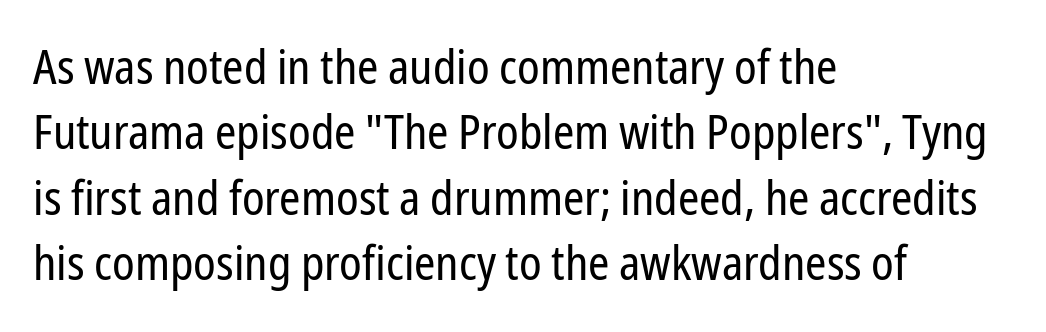
{"serif": "no", "italic": "no", "bold": "no", "weight": "regular", "width": "condensed", "stroke_contrast": "low", "x_height": "medium", "monospaced": "no", "underline": "no", "align": "left", "line_spacing": "normal", "line_spacing_ratio": 1.36, "letter_spacing": "normal", "letter_spacing_em": 0.0, "glyph_px": 48}
